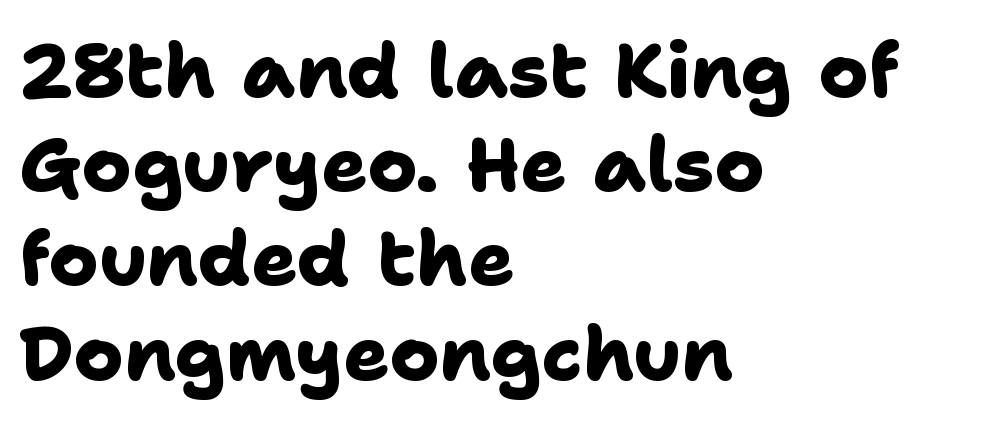
Q: Is the text bold? A: Yes.
Q: Is the typeface a serif or a sans-serif typeface? A: Sans-serif.
Q: Is the text underlined? A: No.
Q: How is the paragraph aligned? A: Left-aligned.
Q: Is the spacing between letters normal or unusually wide? A: Normal.
Q: Width (condensed, normal, or wide)? A: Normal.
Q: Stroke contrast? A: Low.
Q: x-height? A: Medium.
Q: Monospaced? A: No.
